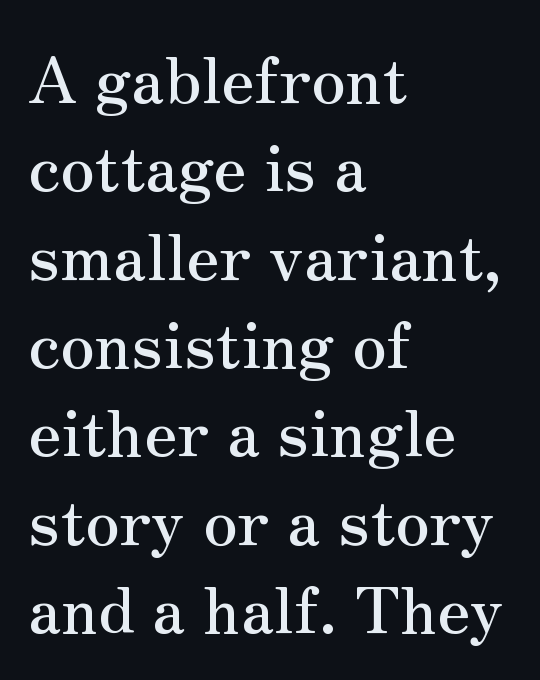
In terms of posture, this sample is upright. The specimen omits any rule beneath the text block's lines. Are there feet on the stems? There are — it's a serif. Evenly set lines give the paragraph a standard silhouette.
